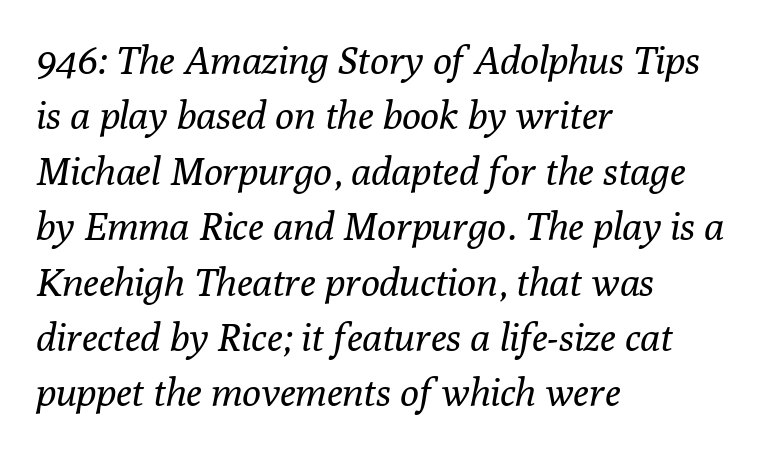
Q: Is the text bold? A: No.
Q: Is the text italic (slanted)? A: Yes, it leans right by about 10 degrees.
Q: Is the typeface a serif or a sans-serif typeface? A: Serif.
Q: Is the text underlined? A: No.
Q: How is the paragraph aligned? A: Left-aligned.
Q: Is the spacing between letters normal or unusually wide? A: Normal.
Q: Is the spacing between lines tight, normal or loose? A: Normal.
Q: Width (condensed, normal, or wide)? A: Normal.
Q: Stroke contrast? A: Low.
Q: x-height? A: Medium.
Q: Monospaced? A: No.
